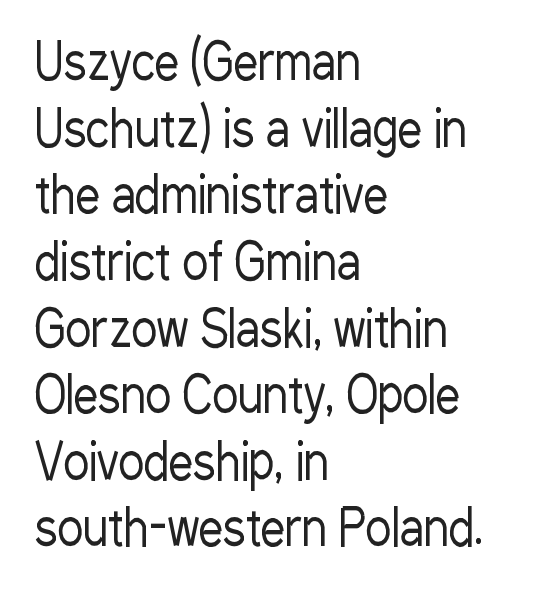
Q: Is the text bold? A: No.
Q: Is the text italic (slanted)? A: No, it is upright.
Q: Is the typeface a serif or a sans-serif typeface? A: Sans-serif.
Q: Is the text underlined? A: No.
Q: How is the paragraph aligned? A: Left-aligned.
Q: Is the spacing between letters normal or unusually wide? A: Normal.
Q: Is the spacing between lines tight, normal or loose? A: Normal.
Q: Width (condensed, normal, or wide)? A: Condensed.
Q: Stroke contrast? A: Low.
Q: x-height? A: Medium.
Q: Monospaced? A: No.
